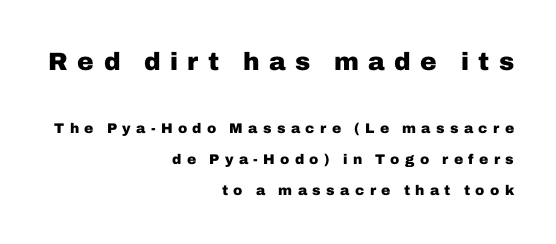
Q: Is the text bold? A: Yes.
Q: Is the text italic (slanted)? A: No, it is upright.
Q: Is the text underlined? A: No.
Q: How is the paragraph aligned? A: Right-aligned.
Q: Is the spacing between letters normal or unusually wide? A: Unusually wide.
Q: Is the spacing between lines tight, normal or loose? A: Loose.
Q: Which block of text is set in a larger size, the first (top) or the second (bottom)? A: The first (top) one.
